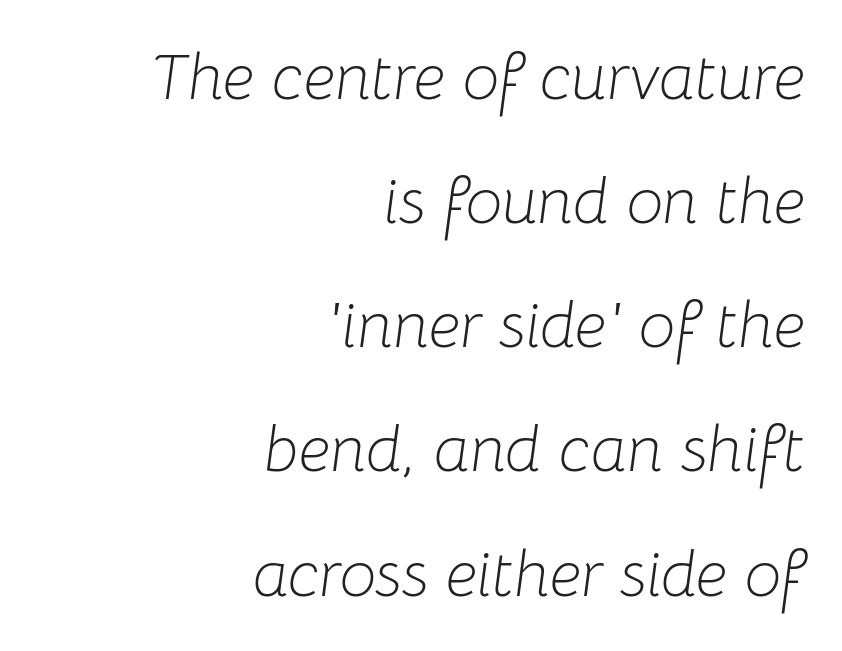
The image shows 65 px light type, italic (leaning right); set right-aligned, loose line spacing (1.91x), normal letter spacing, not underlined; low stroke contrast and a medium x-height.
